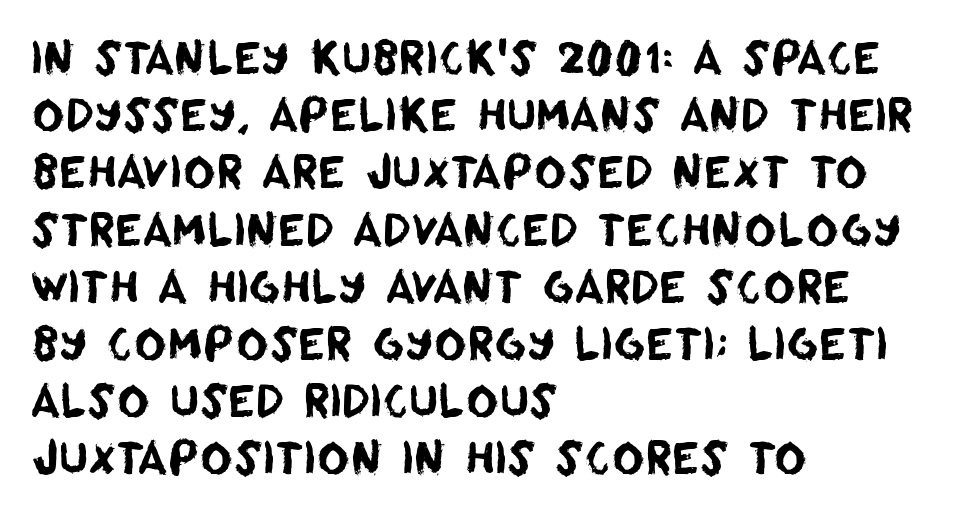
{"serif": "no", "width": "normal", "stroke_contrast": "low", "x_height": "large", "monospaced": "no", "underline": "no", "align": "left", "line_spacing": "normal", "line_spacing_ratio": 1.3, "letter_spacing": "normal", "letter_spacing_em": 0.0, "glyph_px": 44}
